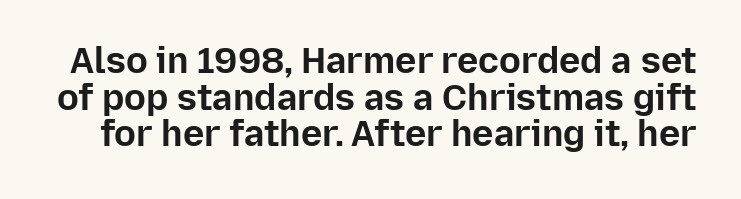
Q: Is the text bold? A: Yes.
Q: Is the text italic (slanted)? A: No, it is upright.
Q: Is the typeface a serif or a sans-serif typeface? A: Sans-serif.
Q: Is the text underlined? A: No.
Q: Is the spacing between letters normal or unusually wide? A: Normal.
Q: Is the spacing between lines tight, normal or loose? A: Tight.
Q: Width (condensed, normal, or wide)? A: Normal.
Q: Stroke contrast? A: Low.
Q: x-height? A: Medium.
Q: Monospaced? A: No.
